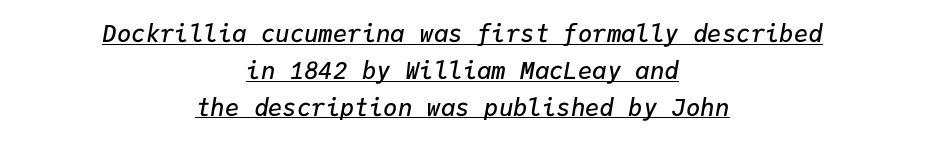
Q: Is the text bold? A: Semi-bold.
Q: Is the text italic (slanted)? A: Yes, it leans right by about 9 degrees.
Q: Is the text underlined? A: Yes.
Q: How is the paragraph aligned? A: Centered.
Q: Is the spacing between letters normal or unusually wide? A: Normal.
Q: Is the spacing between lines tight, normal or loose? A: Normal.
